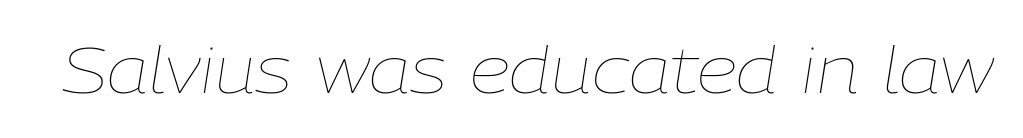
Q: Is the text bold? A: No.
Q: Is the text italic (slanted)? A: Yes, it leans right by about 9 degrees.
Q: Is the text underlined? A: No.
Q: Is the spacing between letters normal or unusually wide? A: Normal.
Q: Width (condensed, normal, or wide)? A: Normal.
Q: Stroke contrast? A: Low.
Q: x-height? A: Medium.
Q: Monospaced? A: No.
